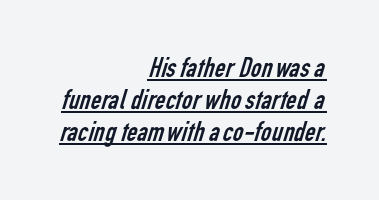
The image shows 29 px regular-weight, condensed sans-serif type; set right-aligned, tight line spacing (1.1x), normal letter spacing, underlined; low stroke contrast and a medium x-height.
